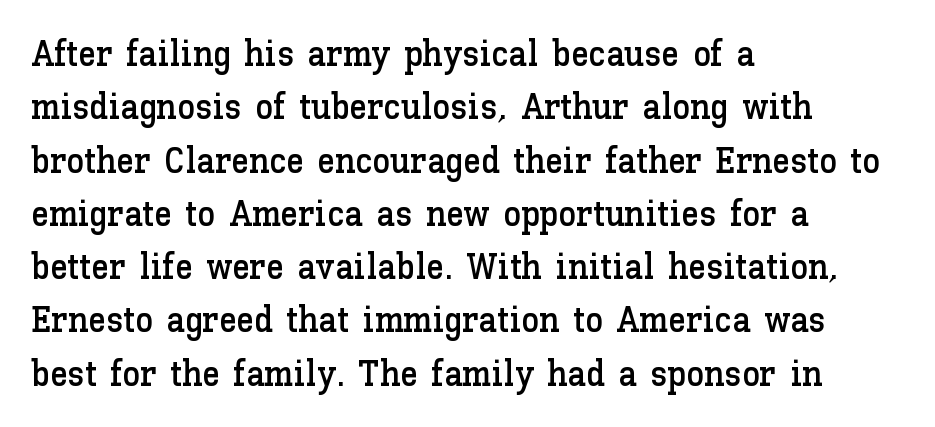
Q: Is the text italic (slanted)? A: No, it is upright.
Q: Is the text underlined? A: No.
Q: How is the paragraph aligned? A: Left-aligned.
Q: Is the spacing between letters normal or unusually wide? A: Normal.
Q: Is the spacing between lines tight, normal or loose? A: Normal.
Q: Width (condensed, normal, or wide)? A: Normal.
Q: Stroke contrast? A: Low.
Q: x-height? A: Medium.
Q: Monospaced? A: No.
